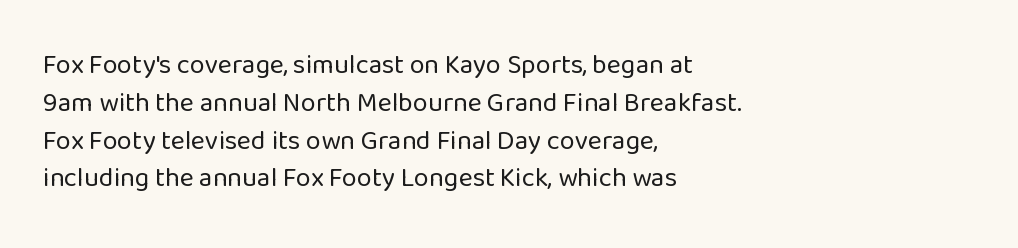
Q: Is the text bold? A: No.
Q: Is the text italic (slanted)? A: No, it is upright.
Q: Is the text underlined? A: No.
Q: How is the paragraph aligned? A: Left-aligned.
Q: Is the spacing between letters normal or unusually wide? A: Normal.
Q: Is the spacing between lines tight, normal or loose? A: Normal.
